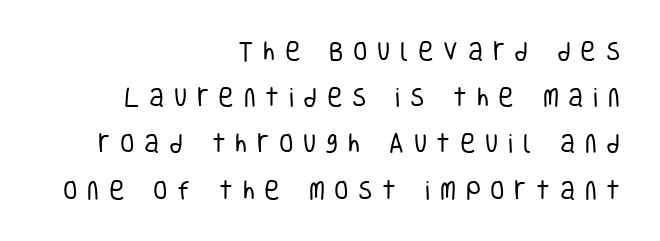
The image shows 21 px text type, upright; set right-aligned, loose line spacing (2.2x), unusually wide letter spacing (+0.46 em), not underlined.
